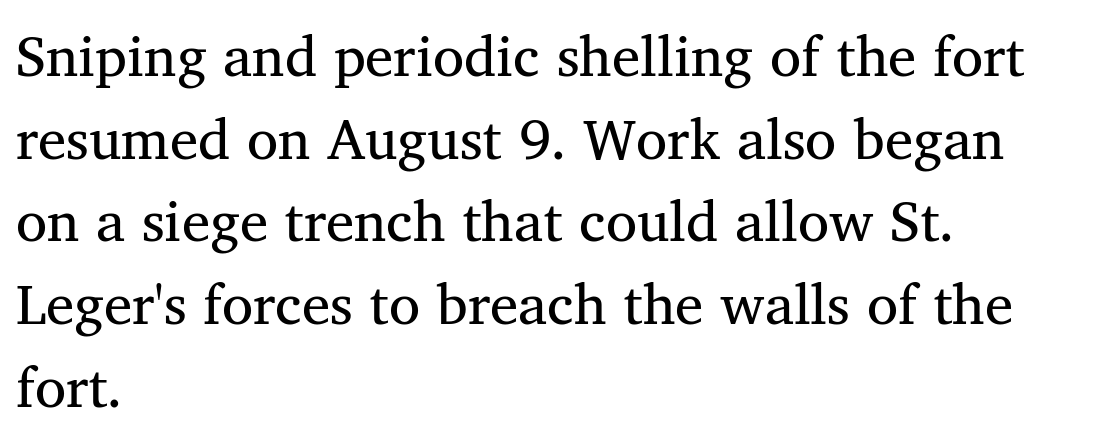
The image shows 57 px regular-weight serif type, upright; set left-aligned, normal line spacing (1.45x), normal letter spacing, not underlined; medium stroke contrast and a medium x-height.
